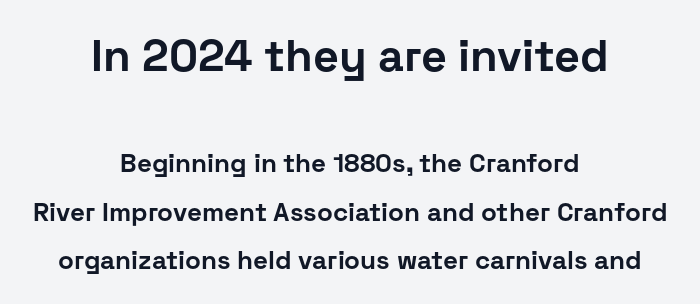
Q: Is the text bold? A: Yes.
Q: Is the text italic (slanted)? A: No, it is upright.
Q: Is the typeface a serif or a sans-serif typeface? A: Sans-serif.
Q: Is the text underlined? A: No.
Q: How is the paragraph aligned? A: Centered.
Q: Is the spacing between letters normal or unusually wide? A: Normal.
Q: Which block of text is set in a larger size, the first (top) or the second (bottom)? A: The first (top) one.
Q: Width (condensed, normal, or wide)? A: Normal.
Q: Stroke contrast? A: Low.
Q: x-height? A: Medium.
Q: Monospaced? A: No.
